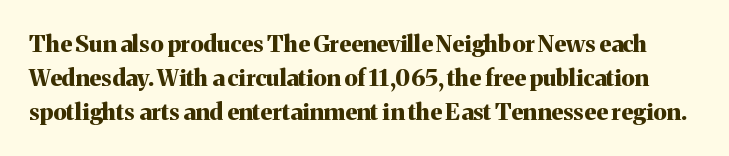
Q: Is the text bold? A: Yes.
Q: Is the text italic (slanted)? A: No, it is upright.
Q: Is the text underlined? A: No.
Q: Is the spacing between letters normal or unusually wide? A: Normal.
Q: Is the spacing between lines tight, normal or loose? A: Normal.
